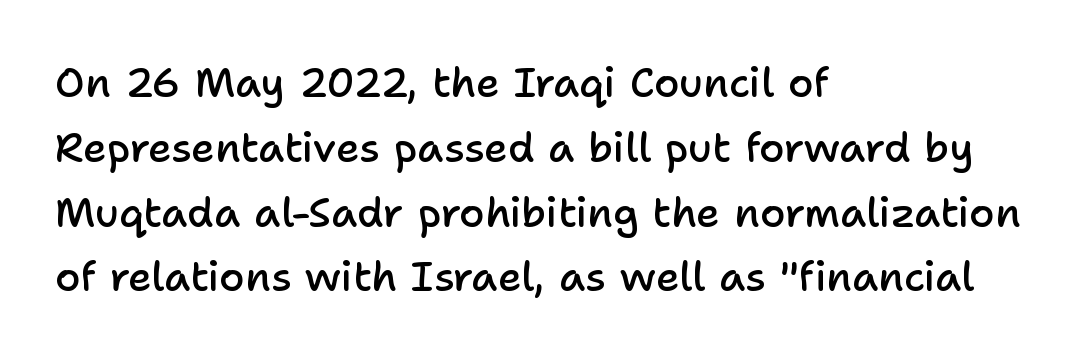
The image shows 41 px semibold sans-serif type, upright; set left-aligned, normal line spacing (1.58x), normal letter spacing, not underlined; low stroke contrast and a medium x-height.
